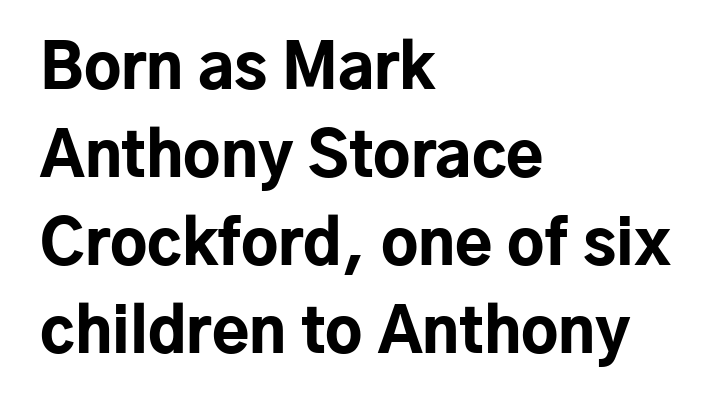
Q: Is the text bold? A: Yes.
Q: Is the text italic (slanted)? A: No, it is upright.
Q: Is the typeface a serif or a sans-serif typeface? A: Sans-serif.
Q: Is the text underlined? A: No.
Q: How is the paragraph aligned? A: Left-aligned.
Q: Is the spacing between letters normal or unusually wide? A: Normal.
Q: Is the spacing between lines tight, normal or loose? A: Normal.
Q: Width (condensed, normal, or wide)? A: Normal.
Q: Stroke contrast? A: Low.
Q: x-height? A: Medium.
Q: Monospaced? A: No.
